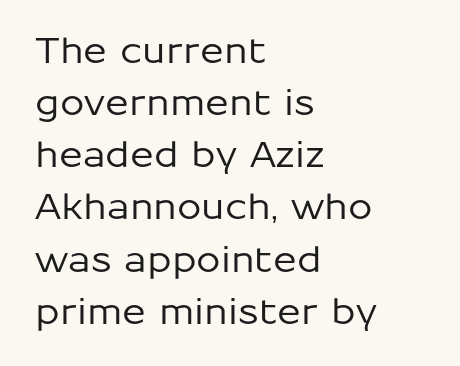
{"serif": "no", "italic": "no", "width": "normal", "stroke_contrast": "low", "x_height": "medium", "monospaced": "no", "underline": "no", "align": "left", "line_spacing": "normal", "line_spacing_ratio": 1.49, "letter_spacing": "normal", "letter_spacing_em": 0.0, "glyph_px": 35}
